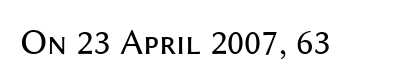
Does extra space separate the letters? No, they use regular spacing. Posture: straight, roman, zero tilt. Weight: not bold — regular or lighter. Type without underlining.
